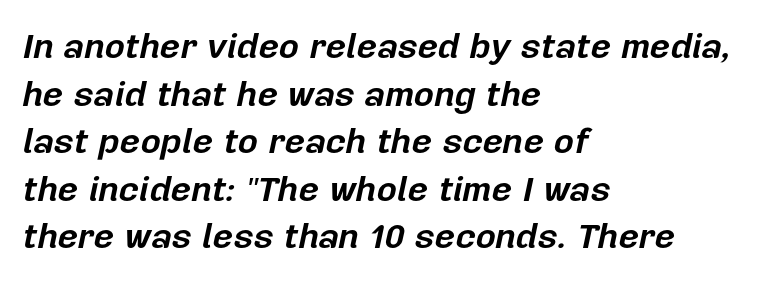
The image shows 35 px bold type, italic (leaning right); set left-aligned, normal line spacing (1.36x), normal letter spacing, not underlined; low stroke contrast and a medium x-height.
